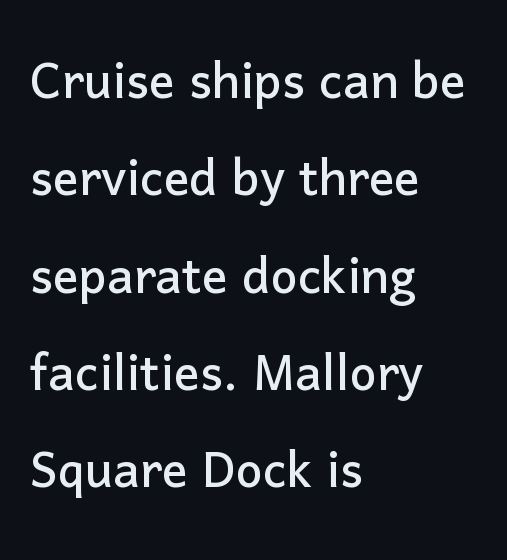
{"serif": "no", "italic": "no", "width": "normal", "stroke_contrast": "low", "x_height": "medium", "monospaced": "no", "underline": "no", "align": "left", "line_spacing": "normal", "line_spacing_ratio": 1.52, "letter_spacing": "normal", "letter_spacing_em": 0.0, "glyph_px": 64}
